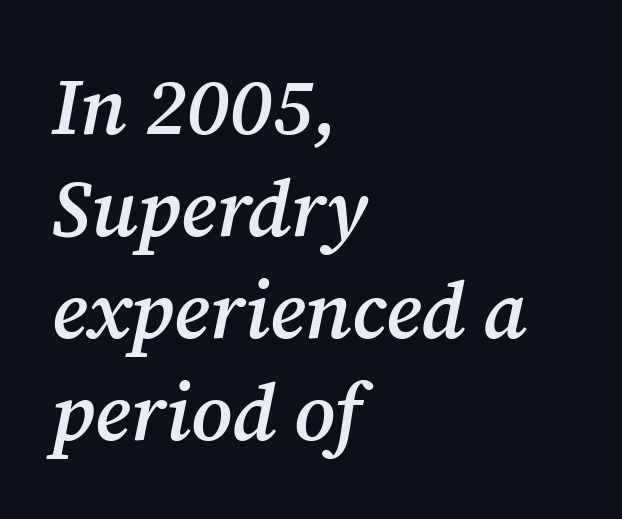
{"serif": "yes", "italic": "yes", "lean": "right", "slant_degrees": 12, "bold": "semi", "weight": "semibold", "width": "normal", "stroke_contrast": "medium", "x_height": "medium", "monospaced": "no", "underline": "no", "align": "left", "line_spacing": "normal", "line_spacing_ratio": 1.29, "letter_spacing": "normal", "letter_spacing_em": 0.0, "glyph_px": 79}
